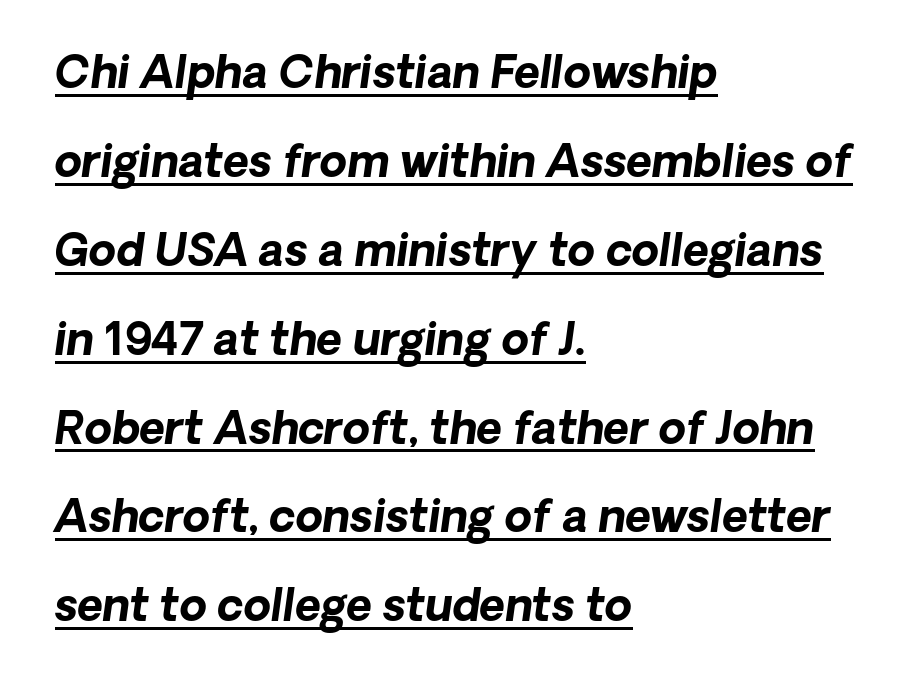
Q: Is the text bold? A: Yes.
Q: Is the typeface a serif or a sans-serif typeface? A: Sans-serif.
Q: Is the text underlined? A: Yes.
Q: How is the paragraph aligned? A: Left-aligned.
Q: Is the spacing between letters normal or unusually wide? A: Normal.
Q: Is the spacing between lines tight, normal or loose? A: Loose.
Q: Width (condensed, normal, or wide)? A: Normal.
Q: Stroke contrast? A: Low.
Q: x-height? A: Medium.
Q: Monospaced? A: No.
